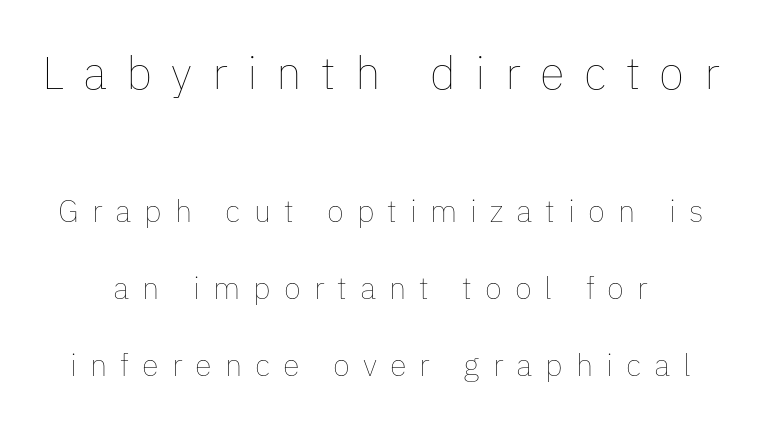
The image shows 46 px thin type, upright; set loose line spacing (2.47x), unusually wide letter spacing (+0.42 em), not underlined; the first (top) block is 1.48x larger; low stroke contrast and a medium x-height.
